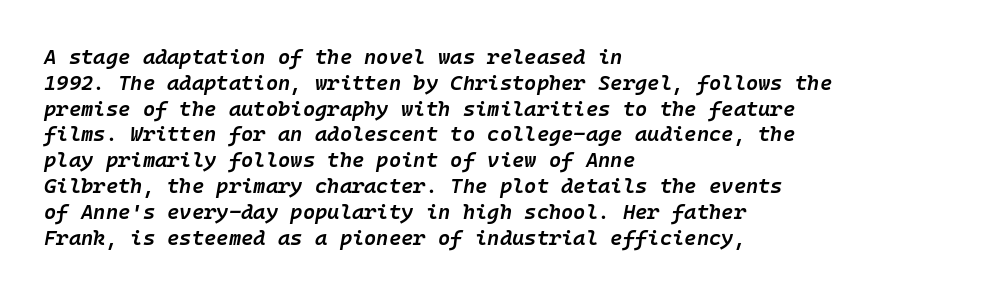
The image shows 21 px text type, italic (leaning right); set left-aligned, line spacing 1.23x, normal letter spacing, not underlined.
